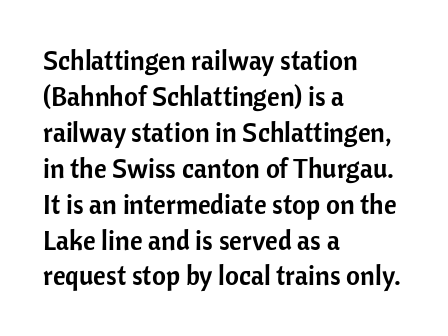
{"italic": "no", "underline": "no", "align": "left", "line_spacing": "normal", "line_spacing_ratio": 1.33, "letter_spacing": "normal", "letter_spacing_em": 0.0, "glyph_px": 27}
